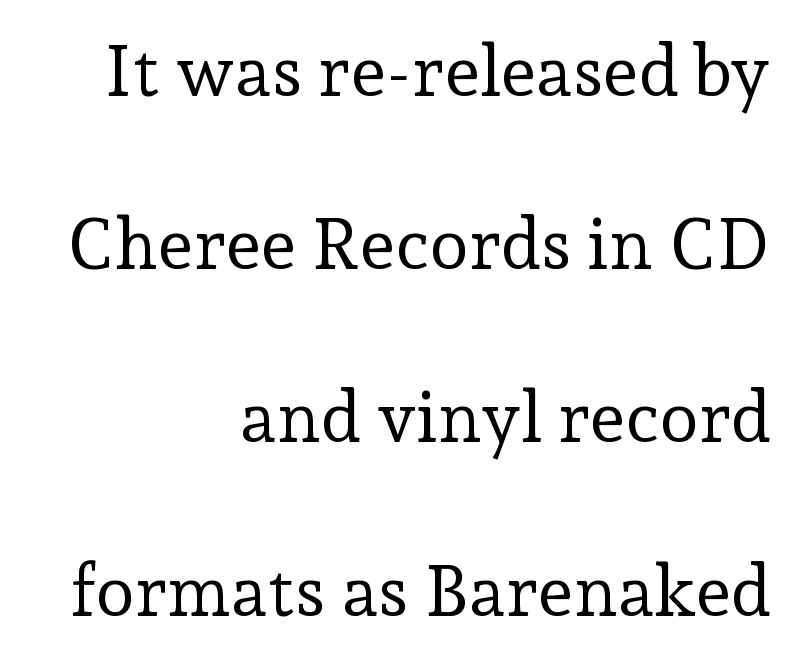
The image shows 71 px regular-weight serif type, upright; set right-aligned, loose line spacing (2.44x), normal letter spacing, not underlined; low stroke contrast and a medium x-height.
